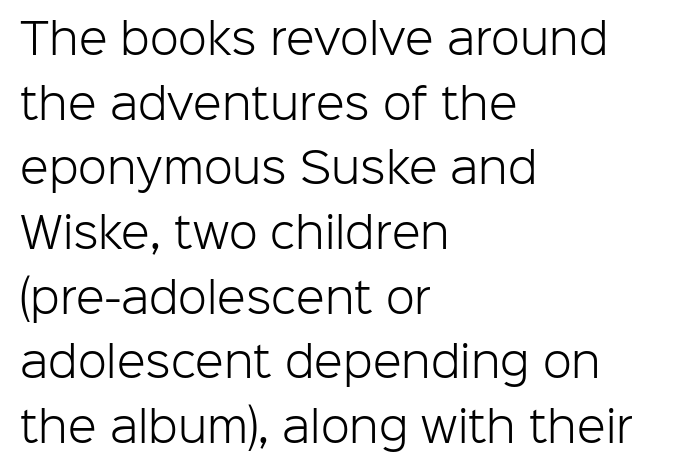
Q: Is the text bold? A: No.
Q: Is the text italic (slanted)? A: No, it is upright.
Q: Is the typeface a serif or a sans-serif typeface? A: Sans-serif.
Q: Is the text underlined? A: No.
Q: How is the paragraph aligned? A: Left-aligned.
Q: Is the spacing between letters normal or unusually wide? A: Normal.
Q: Is the spacing between lines tight, normal or loose? A: Normal.
Q: Width (condensed, normal, or wide)? A: Normal.
Q: Stroke contrast? A: Low.
Q: x-height? A: Medium.
Q: Monospaced? A: No.
